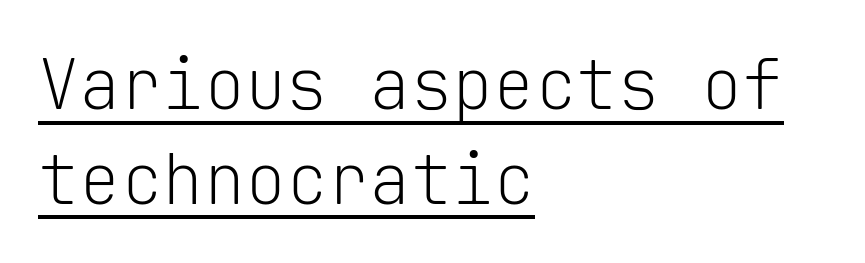
The image shows 69 px light sans-serif type, upright, monospaced; set left-aligned, normal line spacing (1.37x), normal letter spacing, underlined; low stroke contrast and a medium x-height.
